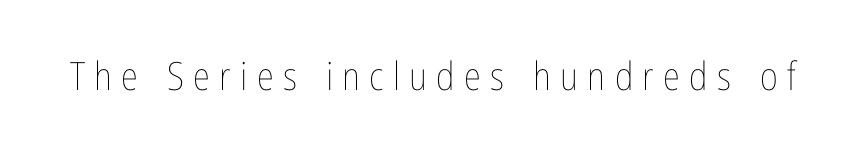
The image shows 39 px thin, condensed type, upright; set unusually wide letter spacing (+0.24 em), not underlined; low stroke contrast and a medium x-height.
